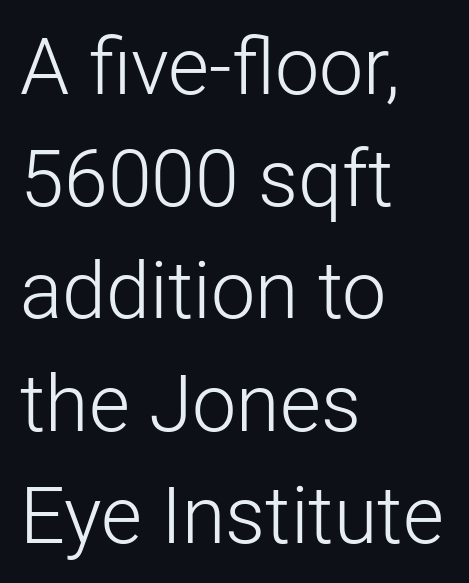
I'd call this a sans setting — the letters go barefoot. Is this a fixed-width face? No — the glyphs have proportional, varying widths. Each line starts at the same left margin while the right side varies. Bare-footed words on every line.
